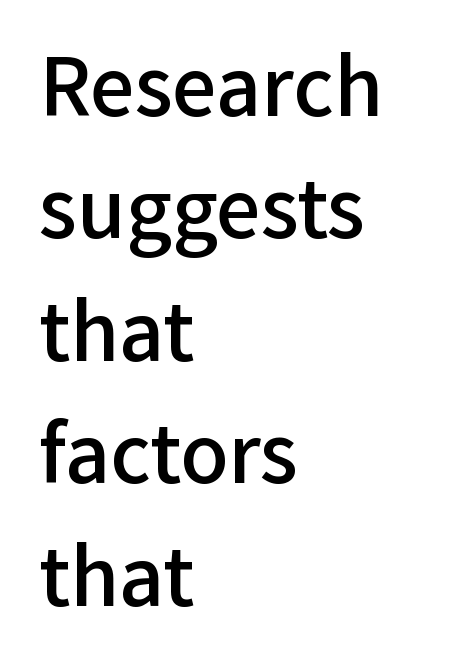
Only glyphs here, with clear space below each row. Bold? Not quite — semibold, heavier than regular but stopping short. Type style note: lacks serifs. Unlike italic type, these characters show no tilt at all. Each letter keeps its own natural width here, so spacing adapts to shape.
